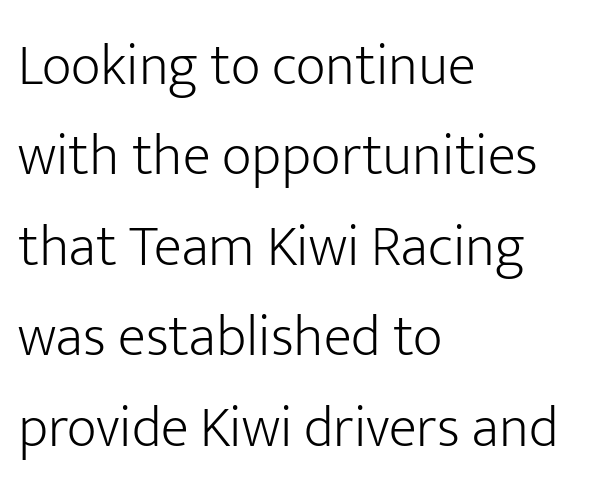
Decoration check: the copy has no underline. Compared with a centered layout, this one pins lines to the left instead. In terms of leading, this rendering sits right in the middle. Notice how the stems are strictly vertical — no italics here.
